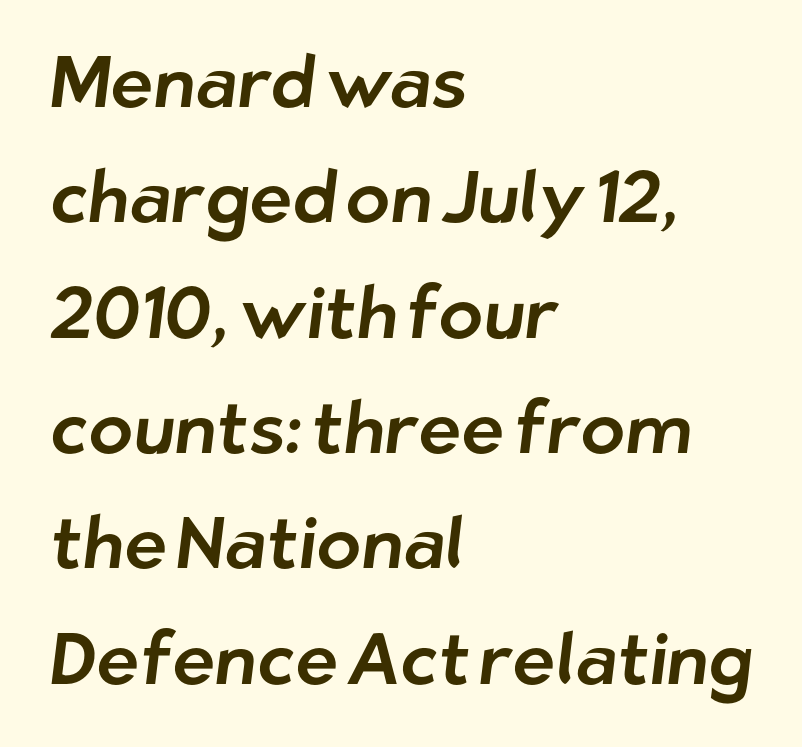
The image shows 73 px sans-serif type; set left-aligned, normal line spacing (1.58x), normal letter spacing, not underlined; low stroke contrast and a medium x-height.
